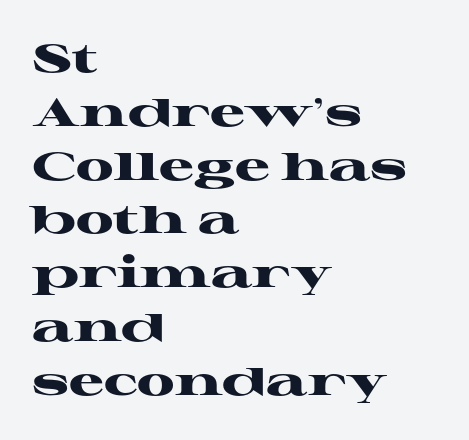
{"serif": "yes", "italic": "no", "bold": "yes", "weight": "heavy", "width": "wide", "stroke_contrast": "high", "x_height": "medium", "monospaced": "no", "underline": "no", "align": "left", "line_spacing": "normal", "line_spacing_ratio": 1.38, "letter_spacing": "normal", "letter_spacing_em": 0.0, "glyph_px": 39}
